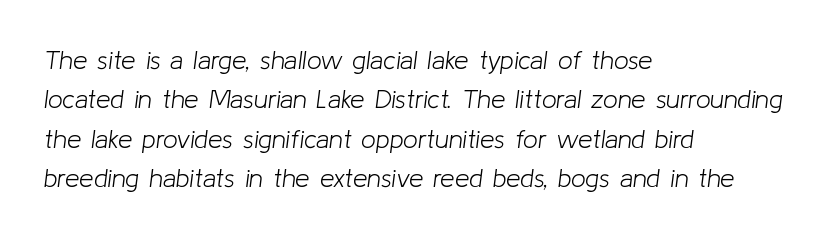
The image shows 26 px text type, italic (leaning right); set left-aligned, normal line spacing (1.51x), normal letter spacing, not underlined.
